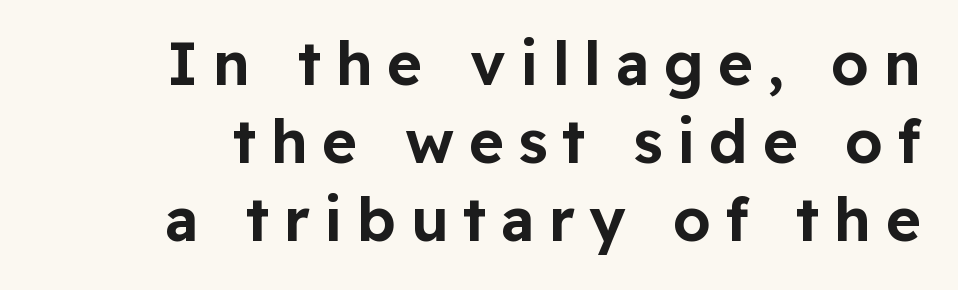
Q: Is the text italic (slanted)? A: No, it is upright.
Q: Is the typeface a serif or a sans-serif typeface? A: Sans-serif.
Q: Is the text underlined? A: No.
Q: Is the spacing between letters normal or unusually wide? A: Unusually wide.
Q: Is the spacing between lines tight, normal or loose? A: Normal.
Q: Width (condensed, normal, or wide)? A: Normal.
Q: Stroke contrast? A: Low.
Q: x-height? A: Medium.
Q: Monospaced? A: No.
